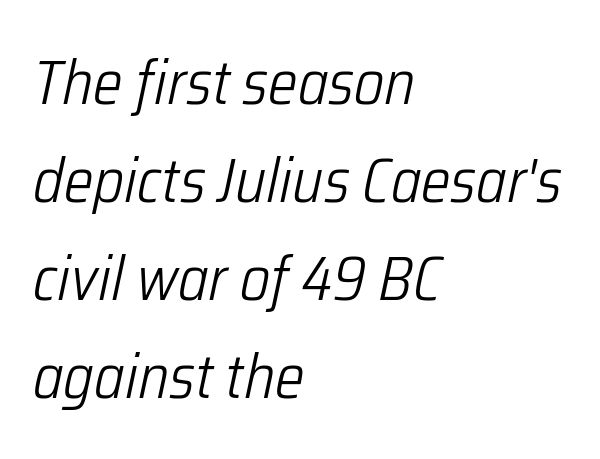
This is oblique type, the kind used for emphasis or titles. The rendering uses natural spacing where letterforms have individual widths. Reading down the block, your eye returns to a fixed left position each line. The vertical gap from one line to the next is medium.
